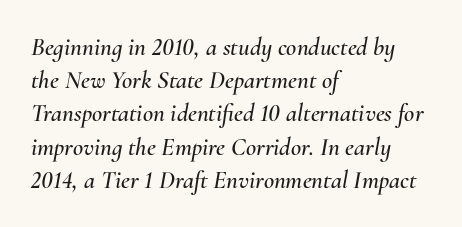
The image shows 25 px text type, italic (leaning right); set left-aligned, normal line spacing (1.33x), normal letter spacing, not underlined.
